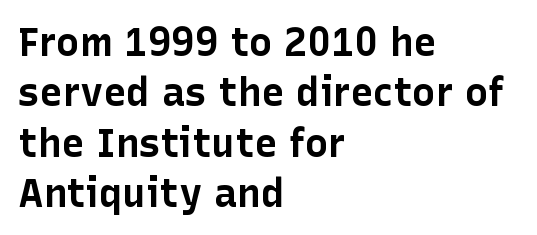
{"serif": "no", "italic": "no", "bold": "yes", "weight": "bold", "width": "normal", "stroke_contrast": "low", "x_height": "medium", "monospaced": "no", "underline": "no", "align": "left", "line_spacing": "normal", "line_spacing_ratio": 1.29, "letter_spacing": "normal", "letter_spacing_em": 0.0, "glyph_px": 39}
